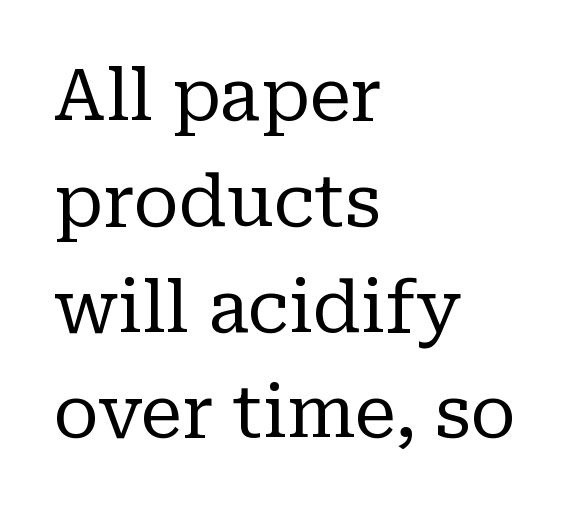
Leading matches the norm, producing a regular column. The strokes are not fattened; the text isn't bold. Note the varied advance widths — an 'i' is clearly narrower than an 'm'. Underlining? Definitely not there. Does extra space separate the letters? No, they use regular spacing. The axis of the letterforms is exactly vertical.
